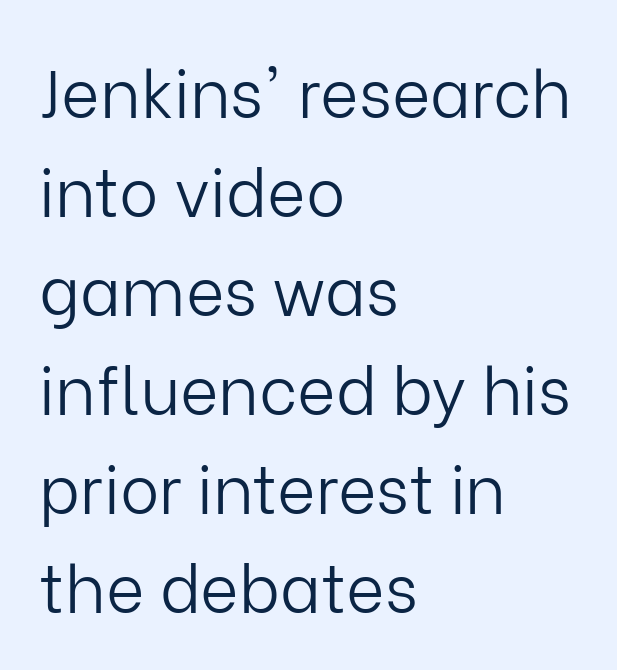
{"serif": "no", "italic": "no", "bold": "no", "weight": "light", "width": "normal", "stroke_contrast": "low", "x_height": "medium", "monospaced": "no", "underline": "no", "align": "left", "line_spacing": "normal", "line_spacing_ratio": 1.5, "letter_spacing": "normal", "letter_spacing_em": 0.0, "glyph_px": 66}
